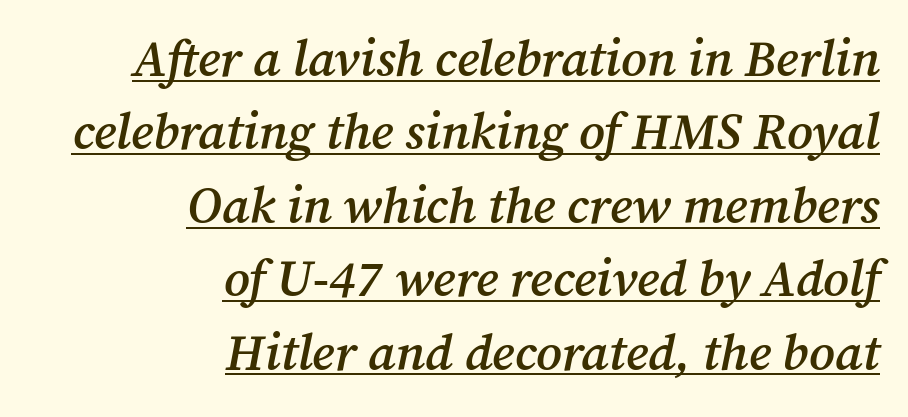
{"serif": "yes", "italic": "yes", "lean": "right", "slant_degrees": 12, "bold": "semi", "weight": "semibold", "width": "normal", "stroke_contrast": "medium", "x_height": "medium", "monospaced": "no", "underline": "yes", "align": "right", "line_spacing": "normal", "line_spacing_ratio": 1.44, "letter_spacing": "normal", "letter_spacing_em": 0.0, "glyph_px": 51}
